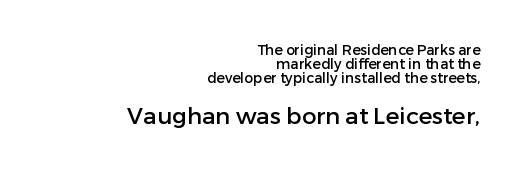
{"italic": "no", "underline": "no", "align": "right", "line_spacing": "tight", "line_spacing_ratio": 1.0, "letter_spacing": "normal", "letter_spacing_em": 0.0, "larger_block": "second", "size_ratio": 1.64, "glyph_px": 23}
